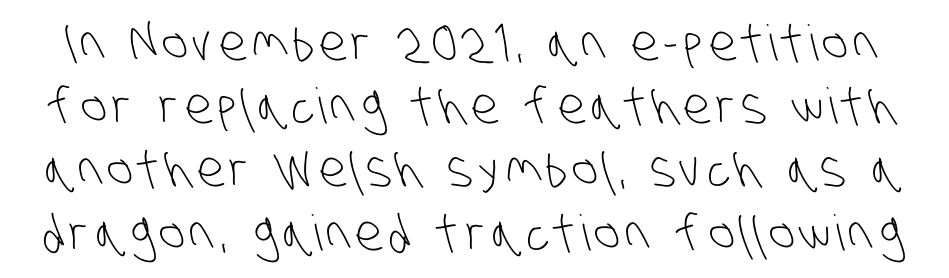
The image shows 49 px light, condensed sans-serif type; set normal line spacing (1.29x), not underlined; low stroke contrast and a large x-height.
